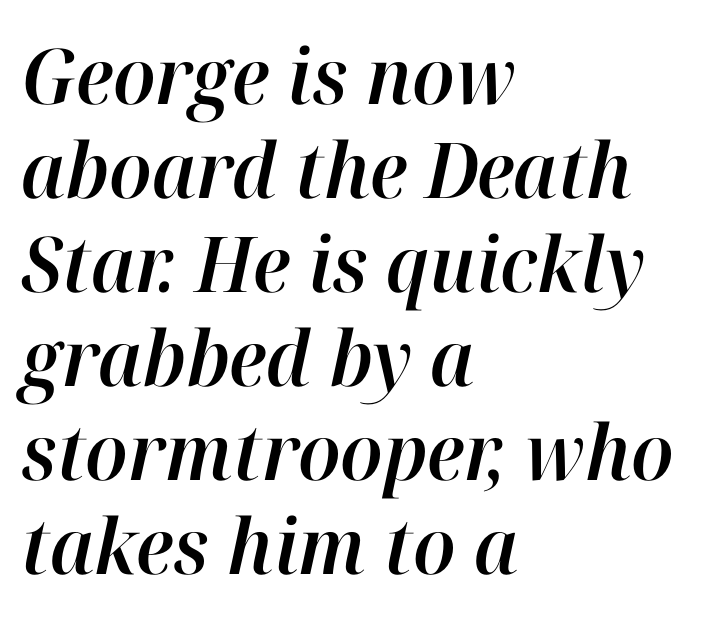
Q: Is the text italic (slanted)? A: Yes, it leans right by about 12 degrees.
Q: Is the text underlined? A: No.
Q: How is the paragraph aligned? A: Left-aligned.
Q: Is the spacing between letters normal or unusually wide? A: Normal.
Q: Width (condensed, normal, or wide)? A: Normal.
Q: Stroke contrast? A: High.
Q: x-height? A: Medium.
Q: Monospaced? A: No.
